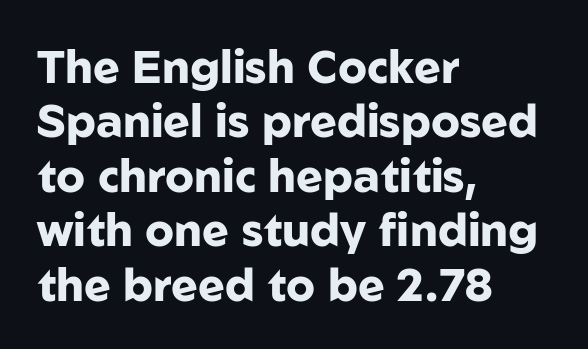
The designer went with a sans here, leaving each stem footless. Honestly, the letter spacing is just normal — you wouldn't notice it. Looks like regular typesetting: each glyph gets only the width it needs. The space beneath each line is pristine and unruled.
